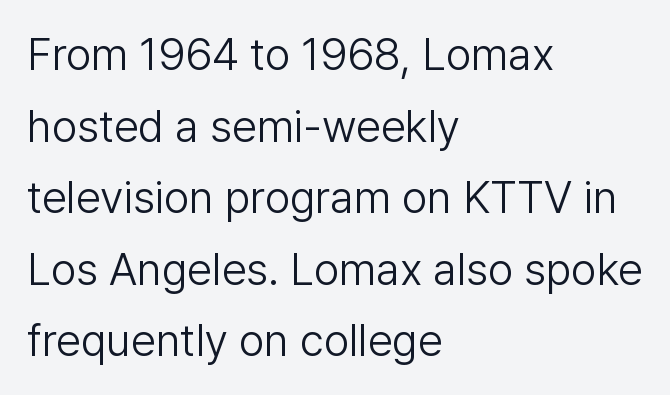
{"serif": "no", "italic": "no", "bold": "no", "weight": "light", "width": "normal", "stroke_contrast": "low", "x_height": "medium", "monospaced": "no", "underline": "no", "align": "left", "line_spacing": "normal", "line_spacing_ratio": 1.59, "letter_spacing": "normal", "letter_spacing_em": 0.0, "glyph_px": 45}
